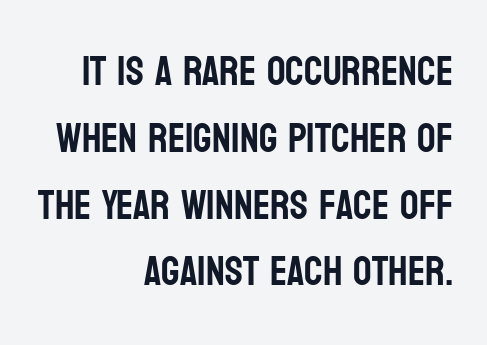
{"serif": "no", "italic": "no", "width": "condensed", "stroke_contrast": "low", "x_height": "large", "monospaced": "no", "underline": "no", "align": "right", "line_spacing": "normal", "line_spacing_ratio": 1.63, "letter_spacing": "normal", "letter_spacing_em": 0.0, "glyph_px": 41}
